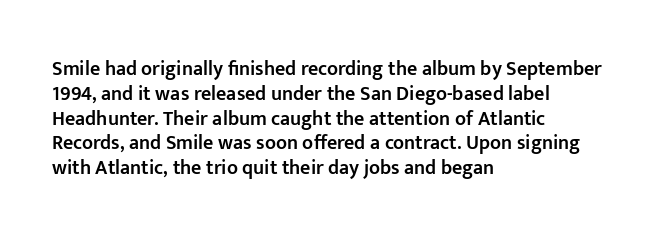
The image shows 20 px text type, upright; set left-aligned, line spacing 1.24x, normal letter spacing, not underlined.
